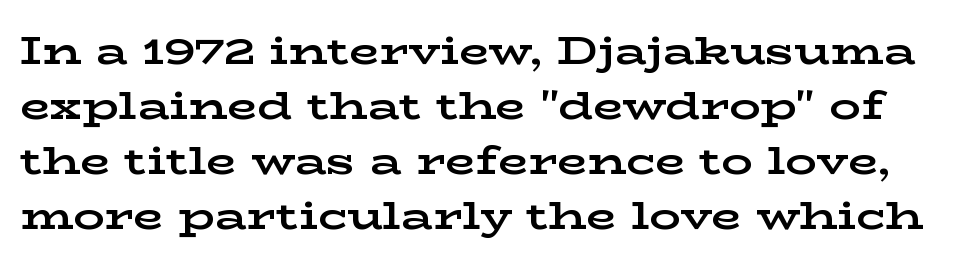
{"serif": "yes", "italic": "no", "bold": "yes", "weight": "bold", "width": "wide", "stroke_contrast": "low", "x_height": "medium", "monospaced": "no", "underline": "no", "line_spacing": "normal", "line_spacing_ratio": 1.41, "letter_spacing": "normal", "letter_spacing_em": 0.0, "glyph_px": 39}
